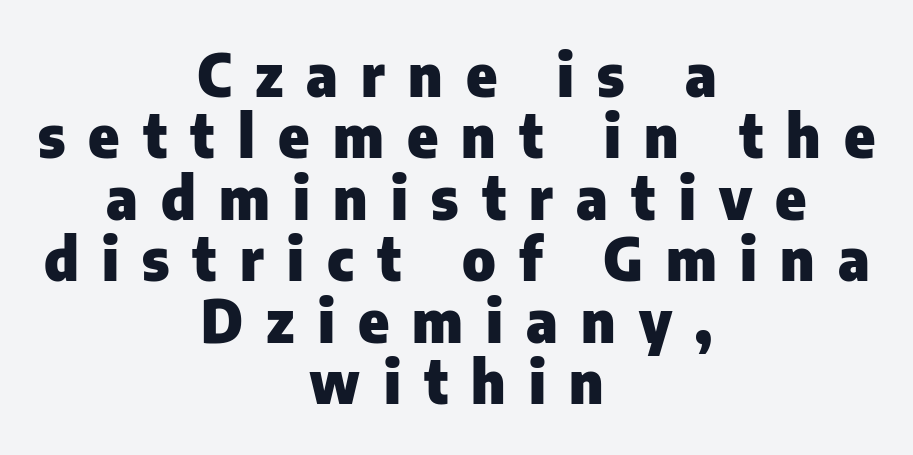
The image shows 58 px heavy sans-serif type, upright; set centered, tight line spacing (1.06x), unusually wide letter spacing (+0.4 em), not underlined; low stroke contrast and a medium x-height.
